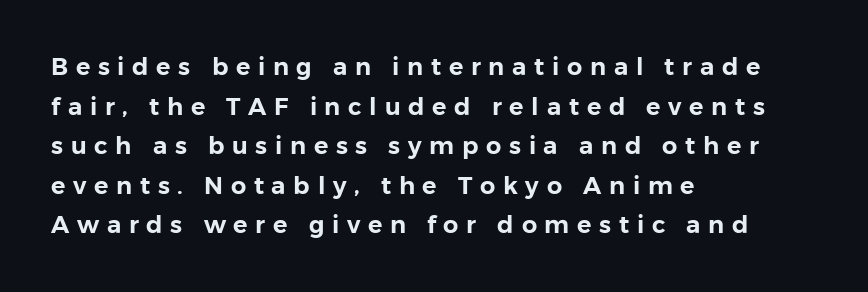
{"italic": "no", "underline": "no", "align": "left", "line_spacing": "normal", "line_spacing_ratio": 1.65, "letter_spacing": "wide", "letter_spacing_em": 0.32, "glyph_px": 24}
